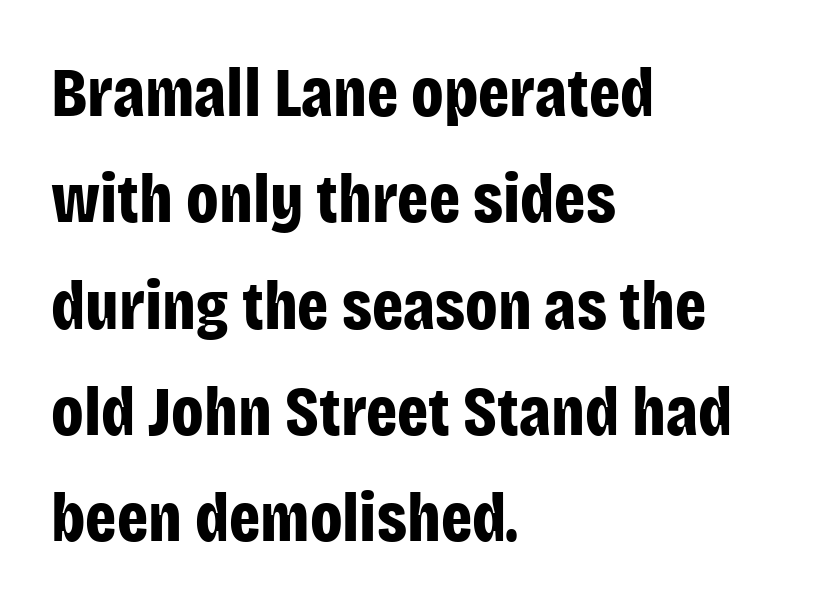
The image shows 69 px bold, condensed sans-serif type, upright; set left-aligned, normal line spacing (1.54x), normal letter spacing, not underlined; low stroke contrast and a large x-height.
